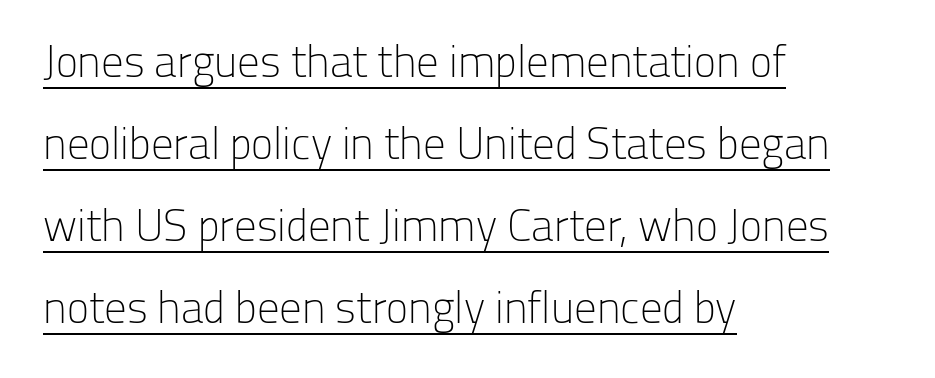
Look at the bottom of the vertical strokes: they stop flat, with no serifs. This sample has the flowing, uneven cadence of proportional lettering. Look at the tracking — it's just the regular setting, nothing added. Horizontally, the lines are justified to the leading edge only.
